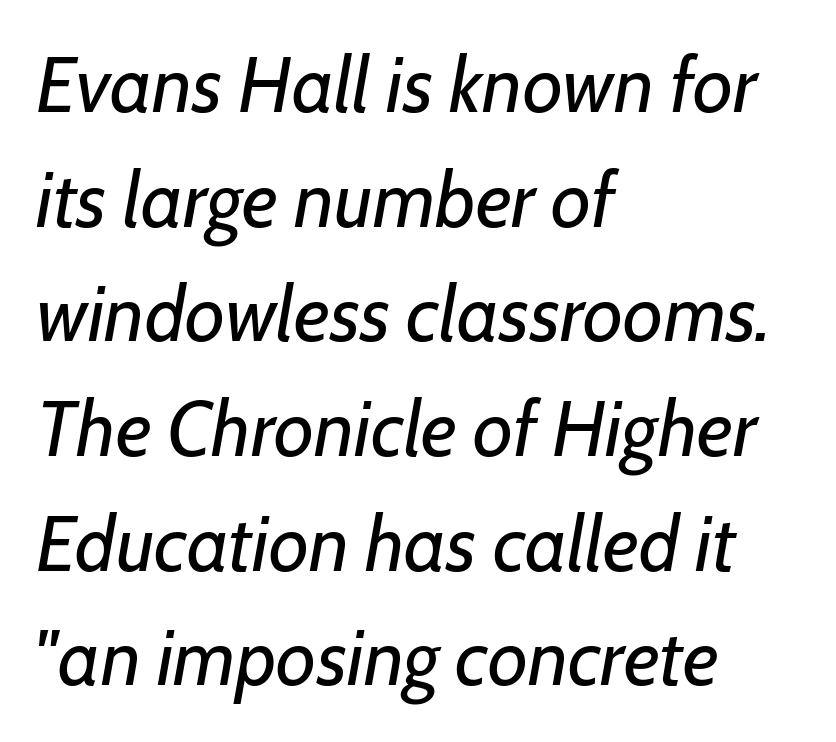
Q: Is the text bold? A: No.
Q: Is the text italic (slanted)? A: Yes, it leans right by about 7 degrees.
Q: Is the text underlined? A: No.
Q: How is the paragraph aligned? A: Left-aligned.
Q: Is the spacing between letters normal or unusually wide? A: Normal.
Q: Is the spacing between lines tight, normal or loose? A: Normal.
Q: Width (condensed, normal, or wide)? A: Normal.
Q: Stroke contrast? A: Low.
Q: x-height? A: Medium.
Q: Monospaced? A: No.
